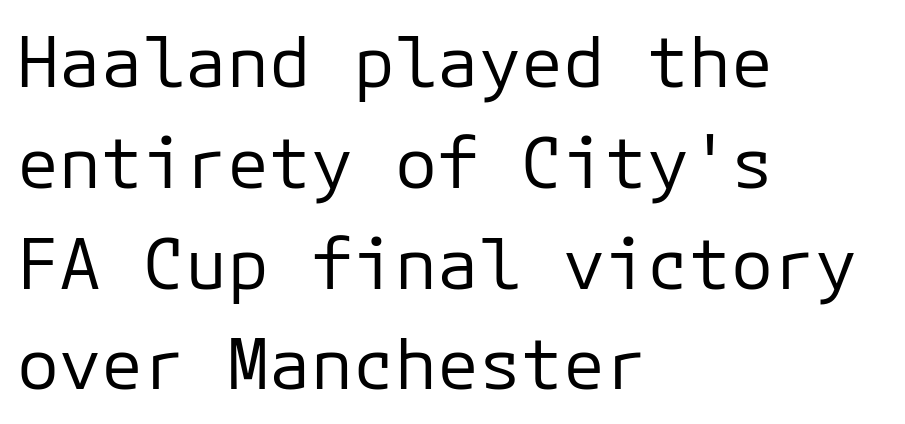
{"serif": "no", "italic": "no", "bold": "no", "weight": "regular", "width": "normal", "stroke_contrast": "low", "x_height": "medium", "monospaced": "yes", "underline": "no", "align": "left", "line_spacing": "normal", "line_spacing_ratio": 1.44, "letter_spacing": "normal", "letter_spacing_em": 0.0, "glyph_px": 70}
